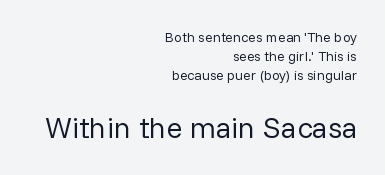
The image shows 30 px regular-weight sans-serif type, upright; set right-aligned, normal line spacing (1.34x), normal letter spacing, not underlined; the second (bottom) block is 2.14x larger; low stroke contrast and a medium x-height.
